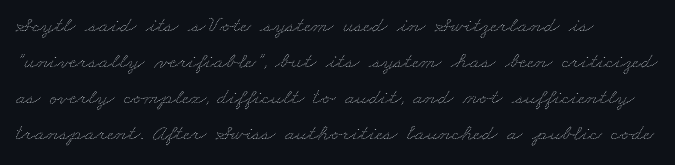
The image shows 23 px text type; set left-aligned, normal line spacing (1.57x), normal letter spacing, not underlined.
